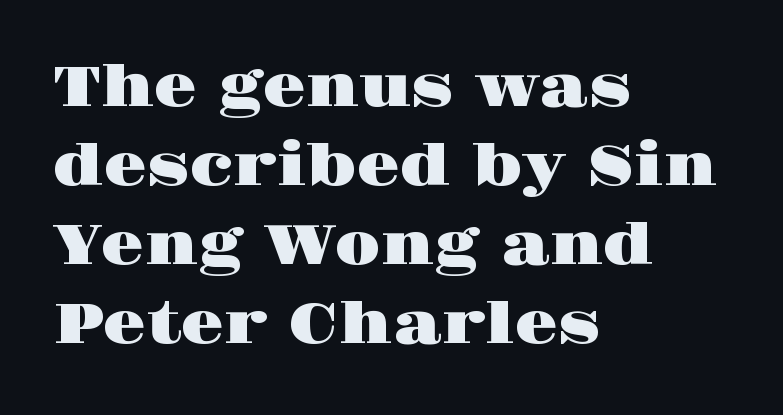
Q: Is the text italic (slanted)? A: No, it is upright.
Q: Is the typeface a serif or a sans-serif typeface? A: Serif.
Q: Is the text underlined? A: No.
Q: How is the paragraph aligned? A: Left-aligned.
Q: Is the spacing between letters normal or unusually wide? A: Normal.
Q: Is the spacing between lines tight, normal or loose? A: Normal.
Q: Width (condensed, normal, or wide)? A: Wide.
Q: Stroke contrast? A: High.
Q: x-height? A: Large.
Q: Monospaced? A: No.
